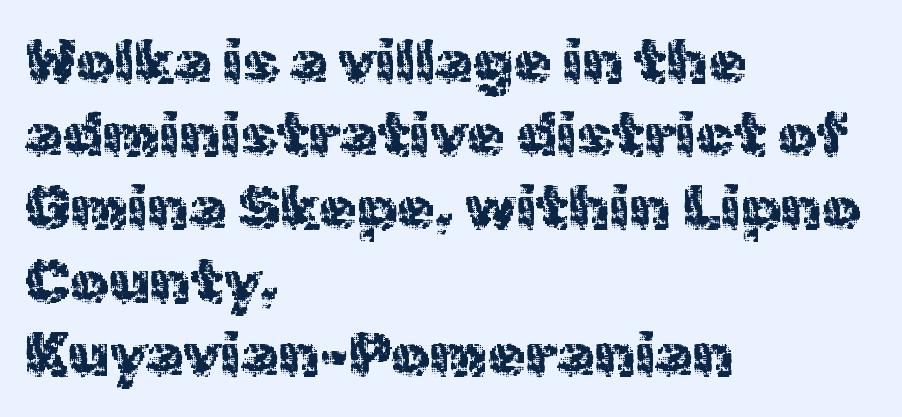
{"serif": "no", "italic": "no", "width": "normal", "x_height": "medium", "monospaced": "no", "underline": "no", "align": "left", "line_spacing_ratio": 1.2, "letter_spacing": "normal", "letter_spacing_em": 0.0, "glyph_px": 61}
